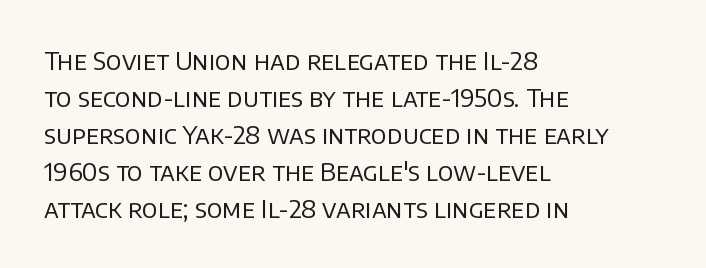
{"italic": "no", "bold": "no", "underline": "no", "align": "left", "line_spacing": "normal", "line_spacing_ratio": 1.48, "letter_spacing": "normal", "letter_spacing_em": 0.0, "glyph_px": 25}
